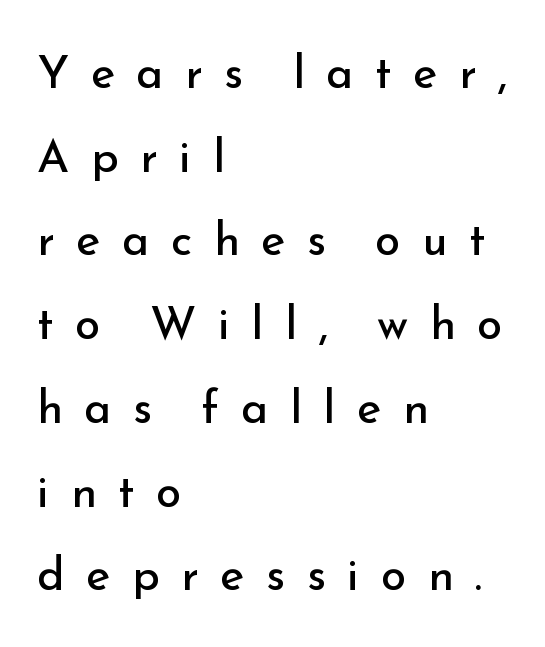
The image shows 46 px regular-weight sans-serif type, upright; set left-aligned, line spacing 1.82x, unusually wide letter spacing (+0.47 em), not underlined; low stroke contrast and a small x-height.
